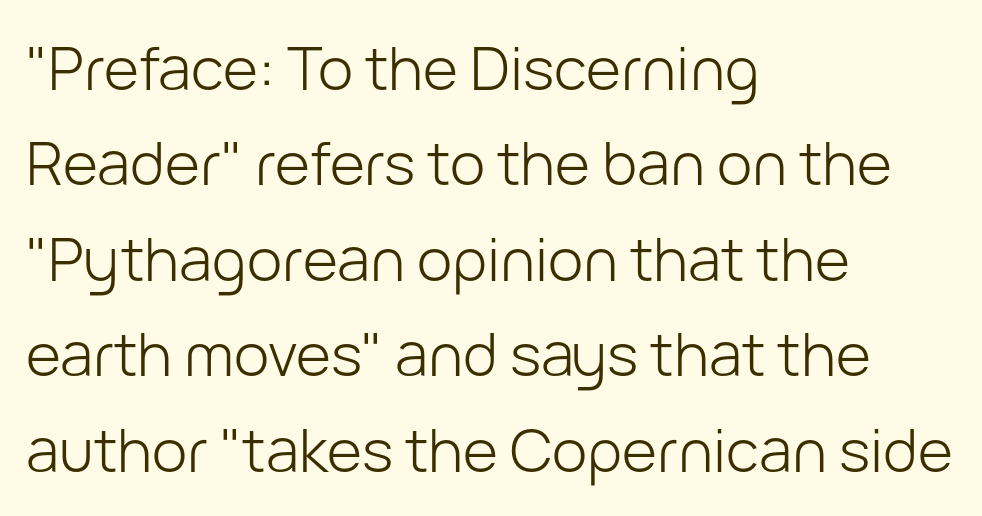
Q: Is the text bold? A: No.
Q: Is the text italic (slanted)? A: No, it is upright.
Q: Is the typeface a serif or a sans-serif typeface? A: Sans-serif.
Q: Is the text underlined? A: No.
Q: How is the paragraph aligned? A: Left-aligned.
Q: Is the spacing between letters normal or unusually wide? A: Normal.
Q: Is the spacing between lines tight, normal or loose? A: Normal.
Q: Width (condensed, normal, or wide)? A: Normal.
Q: Stroke contrast? A: Low.
Q: x-height? A: Medium.
Q: Monospaced? A: No.
